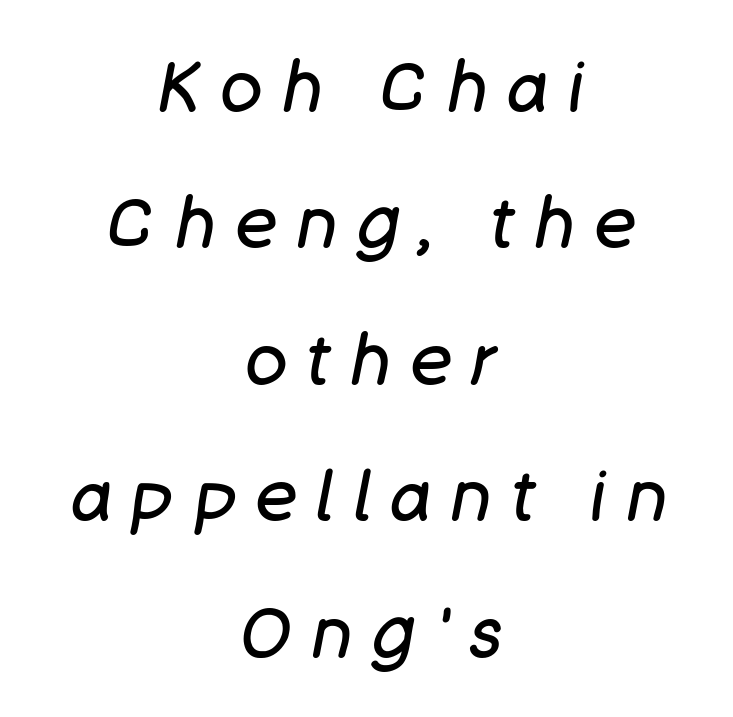
The lines are spread far apart with generous leading. Is the block centered? Yes — each line is placed symmetrically about the middle. Posture: slanted. This reads as an unemphasized weight, regular at the heaviest. The letterforms stand isolated, each surrounded by extra space. Bare-footed words on every line.
